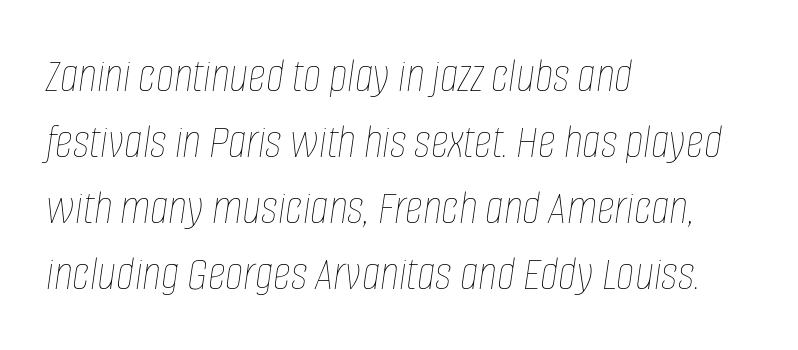
{"italic": "yes", "lean": "right", "slant_degrees": 8, "bold": "no", "weight": "thin", "width": "condensed", "stroke_contrast": "low", "x_height": "large", "monospaced": "no", "underline": "no", "align": "left", "line_spacing": "normal", "line_spacing_ratio": 1.32, "letter_spacing": "normal", "letter_spacing_em": 0.0, "glyph_px": 50}
